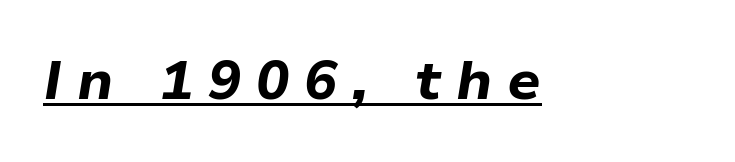
The typography opts for an oblique posture over an upright one. You can see a thin bar hugging the bottom of the glyphs. Observe the wide spacing: letters keep a clear distance from each other. Each letter keeps its own natural width here, so spacing adapts to shape. Is the type bold? Yes — the strokes are clearly thick and heavy.
